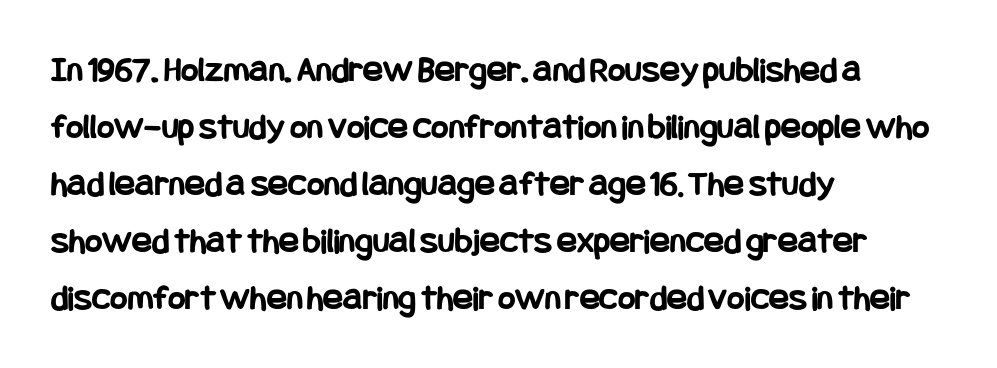
{"serif": "no", "italic": "no", "bold": "yes", "weight": "bold", "width": "condensed", "stroke_contrast": "low", "x_height": "large", "underline": "no", "align": "left", "line_spacing": "normal", "line_spacing_ratio": 1.54, "letter_spacing": "normal", "letter_spacing_em": 0.0, "glyph_px": 37}
